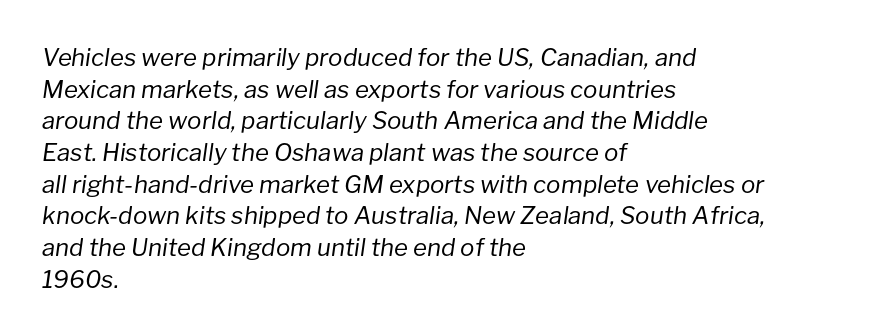
Q: Is the text bold? A: No.
Q: Is the text italic (slanted)? A: Yes, it leans right by about 8 degrees.
Q: Is the text underlined? A: No.
Q: How is the paragraph aligned? A: Left-aligned.
Q: Is the spacing between letters normal or unusually wide? A: Normal.
Q: Is the spacing between lines tight, normal or loose? A: Normal.
